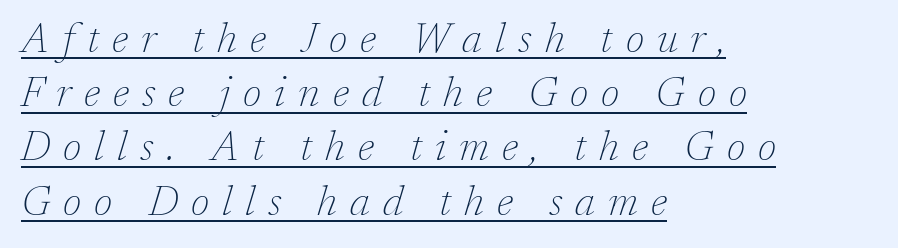
The image shows 42 px thin serif type, italic (leaning right); set left-aligned, normal line spacing (1.29x), unusually wide letter spacing (+0.31 em), underlined; low stroke contrast and a medium x-height.
